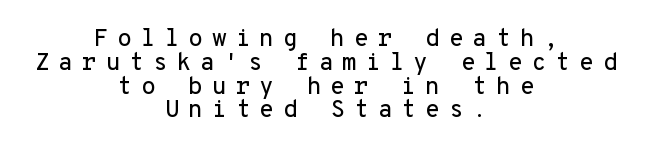
Italic: no, the glyphs are upright roman. Caption: multi-line text, centered on the measure. Compared with typical body copy, the letter spacing here is much looser. Bare-footed words on every line.
